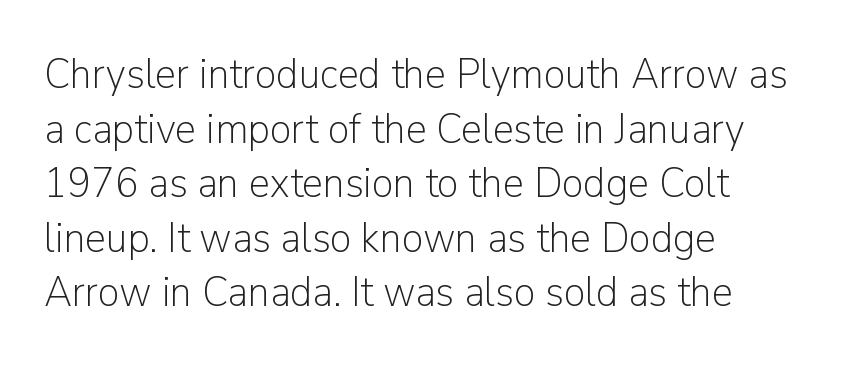
A classic flush-left, rag-right setting is used for this passage. Underline: absent. Stem width sits at or under what a default text font uses. Each letter keeps its own natural width here, so spacing adapts to shape. Serifs: no, the terminals of the letterforms are clean. One glance says typical: line gaps are just what's usual.
